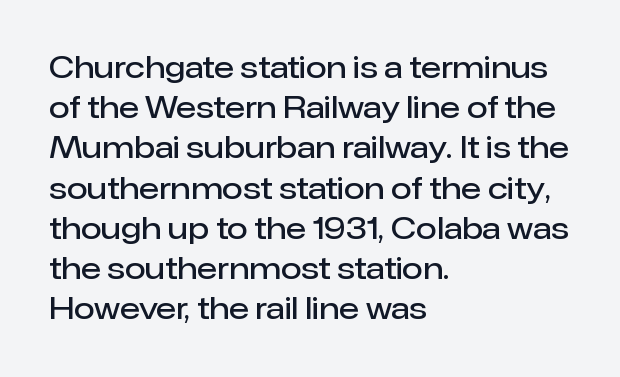
{"serif": "no", "italic": "no", "bold": "semi", "weight": "semibold", "width": "normal", "stroke_contrast": "low", "x_height": "medium", "monospaced": "no", "underline": "no", "align": "left", "line_spacing": "normal", "line_spacing_ratio": 1.34, "letter_spacing": "normal", "letter_spacing_em": 0.0, "glyph_px": 30}
